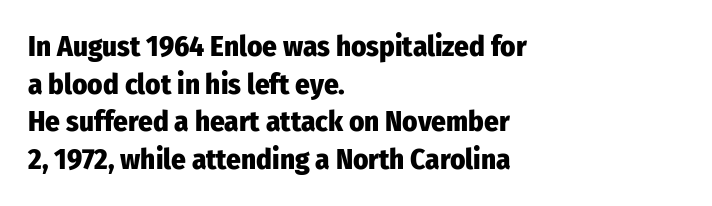
{"serif": "no", "italic": "no", "bold": "yes", "weight": "heavy", "width": "condensed", "stroke_contrast": "low", "x_height": "medium", "monospaced": "no", "underline": "no", "align": "left", "line_spacing": "normal", "line_spacing_ratio": 1.3, "letter_spacing": "normal", "letter_spacing_em": 0.0, "glyph_px": 29}
